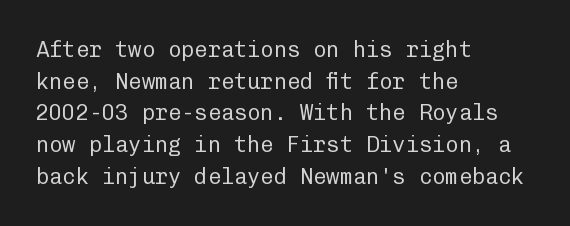
The image shows 22 px text type, upright; set left-aligned, normal line spacing (1.44x), normal letter spacing, not underlined.
